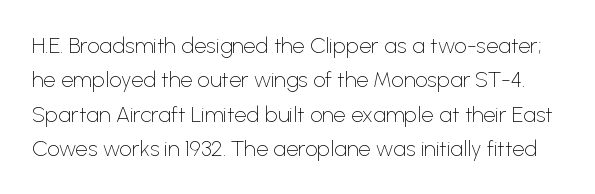
{"italic": "no", "bold": "no", "underline": "no", "line_spacing": "normal", "line_spacing_ratio": 1.56, "letter_spacing": "normal", "letter_spacing_em": 0.0, "glyph_px": 22}
